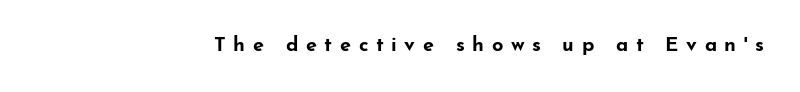
Letter spacing: wide. Posture: straight, roman, zero tilt. Check under the words: just untouched page. Weight: bold.
